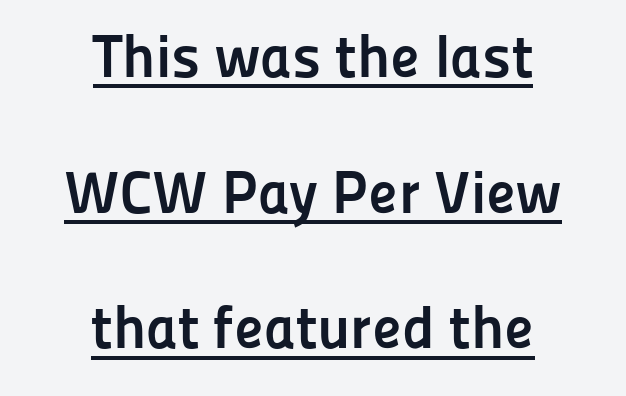
{"serif": "no", "italic": "no", "bold": "yes", "weight": "semibold", "width": "normal", "stroke_contrast": "low", "x_height": "medium", "monospaced": "no", "underline": "yes", "align": "center", "line_spacing": "loose", "line_spacing_ratio": 2.26, "letter_spacing": "normal", "letter_spacing_em": 0.0, "glyph_px": 60}
